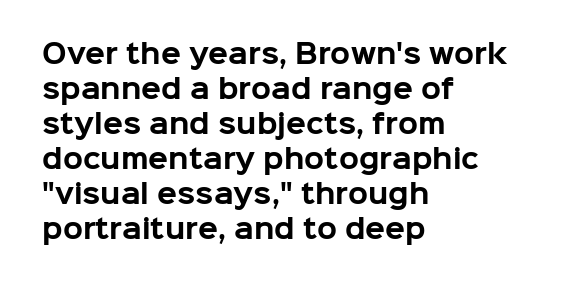
{"italic": "no", "bold": "yes", "underline": "no", "align": "left", "line_spacing": "normal", "line_spacing_ratio": 1.35, "letter_spacing": "normal", "letter_spacing_em": 0.0, "glyph_px": 26}
